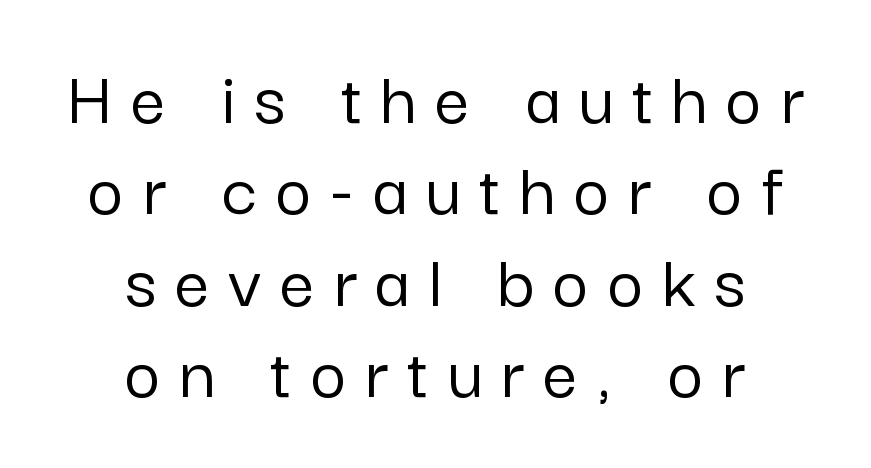
Q: Is the text italic (slanted)? A: No, it is upright.
Q: Is the typeface a serif or a sans-serif typeface? A: Sans-serif.
Q: Is the text underlined? A: No.
Q: How is the paragraph aligned? A: Centered.
Q: Is the spacing between letters normal or unusually wide? A: Unusually wide.
Q: Width (condensed, normal, or wide)? A: Normal.
Q: Stroke contrast? A: Low.
Q: x-height? A: Medium.
Q: Monospaced? A: No.
